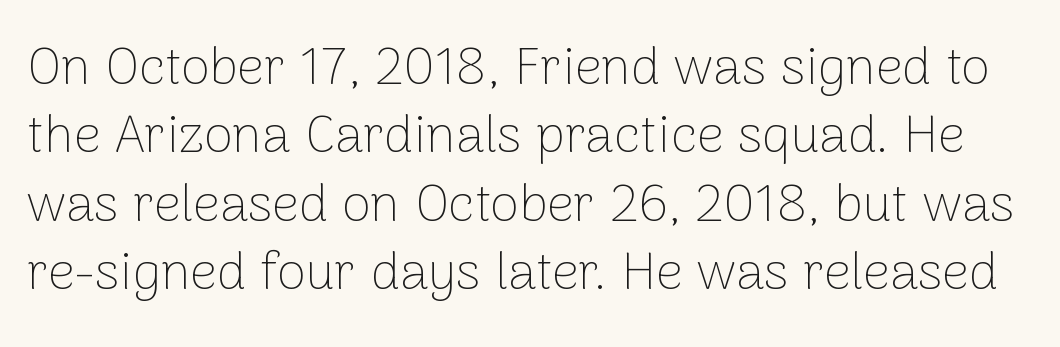
{"serif": "no", "italic": "no", "bold": "no", "weight": "thin", "width": "normal", "stroke_contrast": "low", "x_height": "medium", "monospaced": "no", "underline": "no", "line_spacing": "normal", "line_spacing_ratio": 1.29, "letter_spacing": "normal", "letter_spacing_em": 0.0, "glyph_px": 53}
